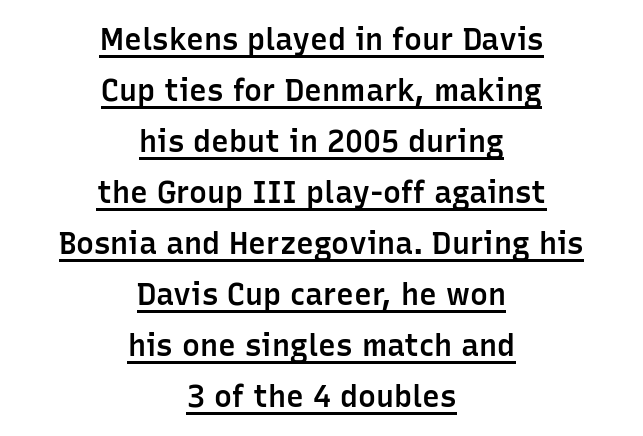
Classification — sans serif. The letters are semibold — heavier than regular but short of a full bold. You can tell it's not italic because the verticals are truly vertical. Teacher's note: observe the equal gaps on both sides — that is centered alignment. Every word sits above its own underline.
